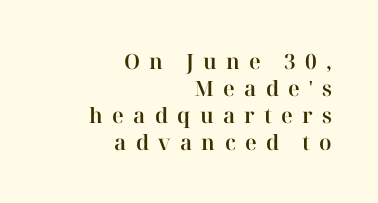
Regular leading. This rendering uses right alignment, leaving the left contour irregular. In terms of posture, this sample is upright. The tracking jumps out immediately: characters are airy and widely separated. Only glyphs here, with clear space below each row.
